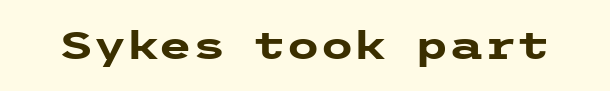
Just letters on the line, the space beneath them empty. No italicization has been applied; the sample stays upright. Is this a sans? Yes — the strokes have no serifs. Compared with typical body copy, the letter spacing here is the same. Typographic density is high because the face is bold.
